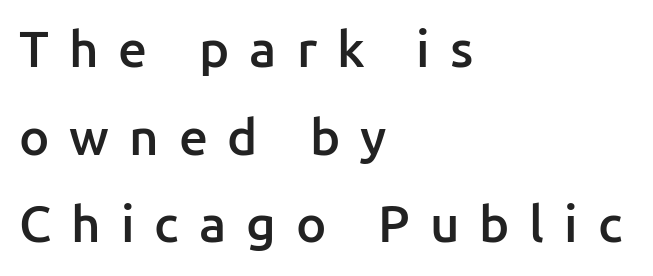
{"serif": "no", "italic": "no", "bold": "semi", "weight": "semibold", "width": "normal", "stroke_contrast": "low", "x_height": "medium", "monospaced": "no", "underline": "no", "align": "left", "line_spacing_ratio": 1.72, "letter_spacing": "wide", "letter_spacing_em": 0.39, "glyph_px": 51}
